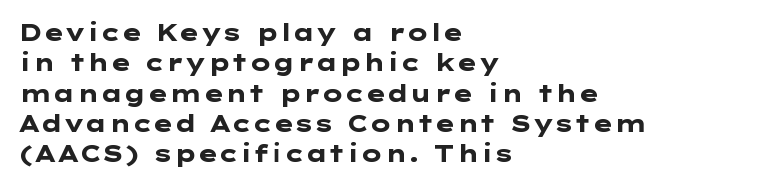
The image shows 23 px bold type, upright; set left-aligned, normal line spacing (1.32x), normal letter spacing, not underlined.
